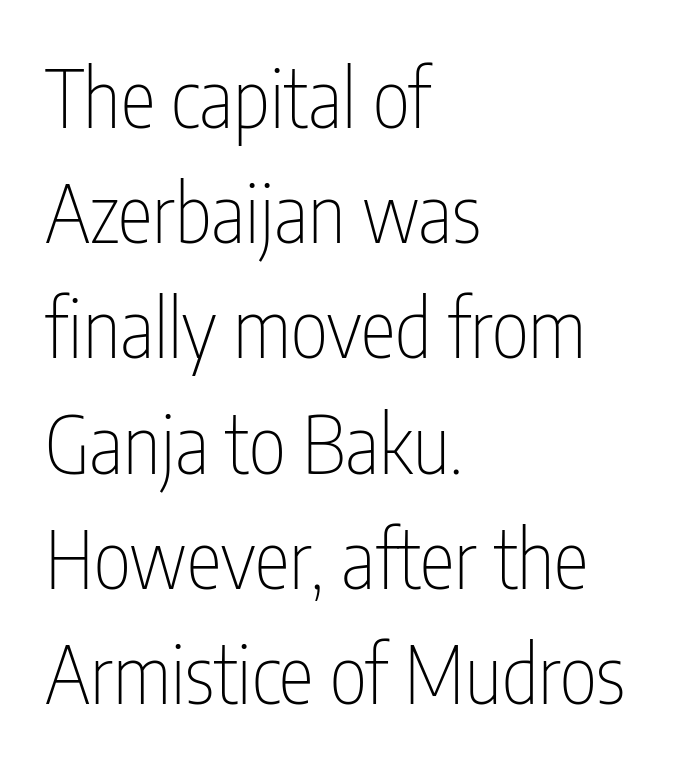
The image shows 80 px thin, condensed sans-serif type, upright; set left-aligned, normal line spacing (1.44x), normal letter spacing, not underlined; low stroke contrast and a medium x-height.
